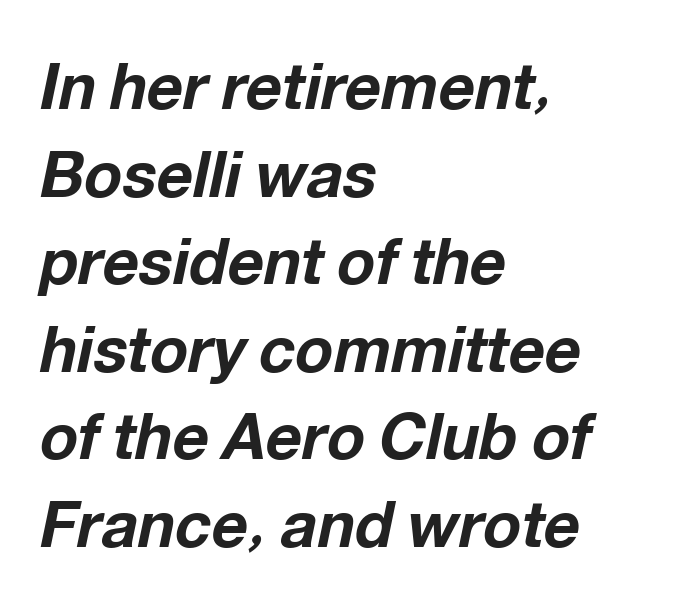
Q: Is the text bold? A: Yes.
Q: Is the text italic (slanted)? A: Yes, it leans right by about 12 degrees.
Q: Is the text underlined? A: No.
Q: How is the paragraph aligned? A: Left-aligned.
Q: Is the spacing between letters normal or unusually wide? A: Normal.
Q: Is the spacing between lines tight, normal or loose? A: Normal.
Q: Width (condensed, normal, or wide)? A: Normal.
Q: Stroke contrast? A: Low.
Q: x-height? A: Medium.
Q: Monospaced? A: No.
